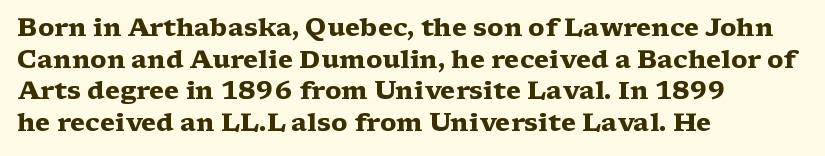
{"italic": "no", "bold": "yes", "underline": "no", "align": "left", "line_spacing": "normal", "line_spacing_ratio": 1.27, "letter_spacing": "normal", "letter_spacing_em": 0.0, "glyph_px": 25}
